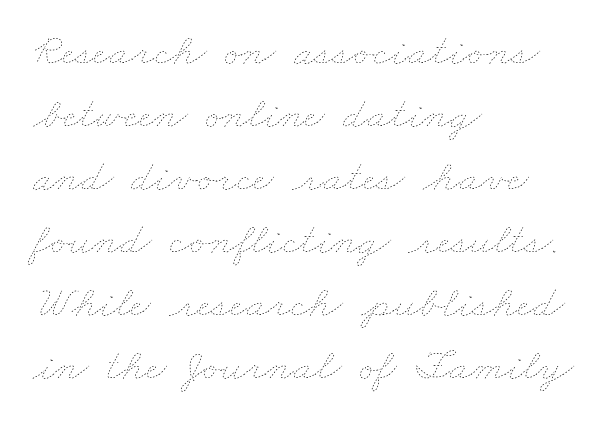
The rendering anchors every line to the left-hand side. How would I describe the line gaps? Plain and ordinary. Note the varied advance widths — an 'i' is clearly narrower than an 'm'. Students, note that the glyphs here touch the page at normal intervals.
